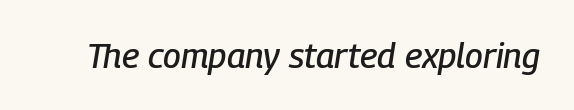
{"italic": "yes", "lean": "right", "slant_degrees": 9, "width": "condensed", "stroke_contrast": "low", "x_height": "medium", "monospaced": "no", "underline": "no", "letter_spacing": "normal", "letter_spacing_em": 0.0, "glyph_px": 35}
